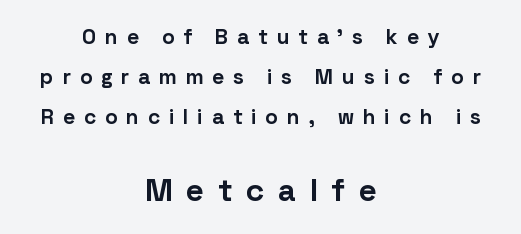
The image shows 32 px bold sans-serif type, upright; set centered, loose line spacing (1.91x), unusually wide letter spacing (+0.44 em), not underlined; the second (bottom) block is 1.52x larger; low stroke contrast and a medium x-height.
